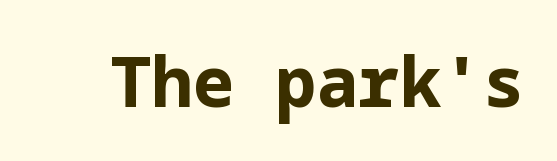
Q: Is the text bold? A: Yes.
Q: Is the text italic (slanted)? A: No, it is upright.
Q: Is the typeface a serif or a sans-serif typeface? A: Sans-serif.
Q: Is the text underlined? A: No.
Q: Is the spacing between letters normal or unusually wide? A: Normal.
Q: Width (condensed, normal, or wide)? A: Normal.
Q: Stroke contrast? A: Low.
Q: x-height? A: Medium.
